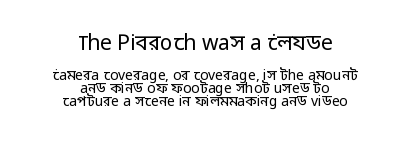
{"italic": "no", "bold": "no", "underline": "no", "align": "center", "line_spacing": "tight", "line_spacing_ratio": 0.95, "letter_spacing": "normal", "letter_spacing_em": 0.0, "larger_block": "first", "size_ratio": 1.5, "glyph_px": 21}
